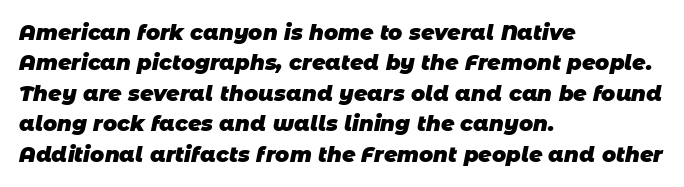
The space directly below the letters is spotless. These lines keep a tight, regular rhythm from letter to letter. Each glyph is drawn with heavy, bold strokes. Leading matches the norm, producing a regular column. Short and long lines alike share a common starting point at left.
